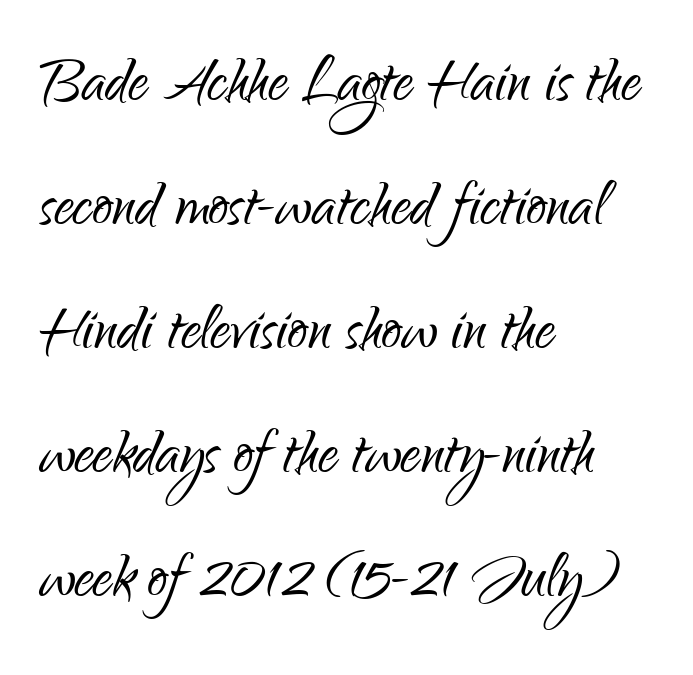
The image shows 79 px light, condensed sans-serif type; set left-aligned, normal line spacing (1.57x), normal letter spacing, not underlined; low stroke contrast and a small x-height.
